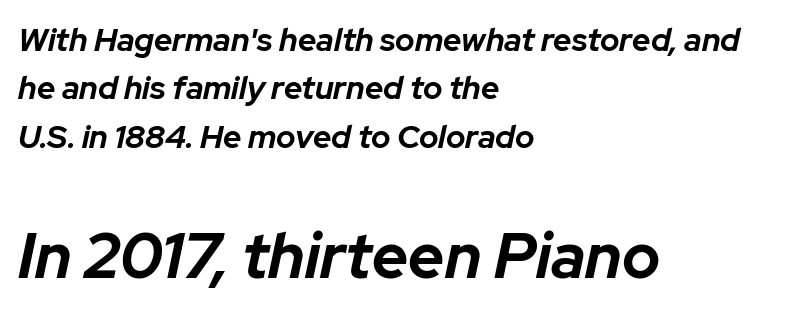
The image shows 63 px bold type, italic (leaning right); set left-aligned, normal line spacing (1.51x), normal letter spacing, not underlined; the second (bottom) block is 1.97x larger; low stroke contrast and a medium x-height.
